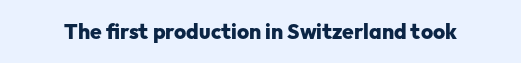
Q: Is the text bold? A: Yes.
Q: Is the text italic (slanted)? A: No, it is upright.
Q: Is the text underlined? A: No.
Q: Is the spacing between letters normal or unusually wide? A: Normal.
